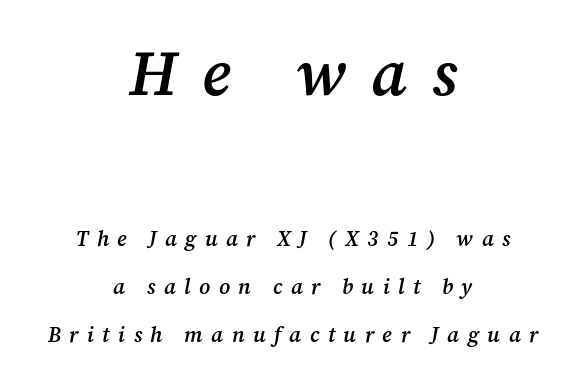
The letters are spread apart with noticeably loose tracking. Horizontal alignment here is central, giving a formal, balanced look. The typeface chosen for these lines features serifs. Characters are canted at an angle relative to the baseline's perpendicular.
